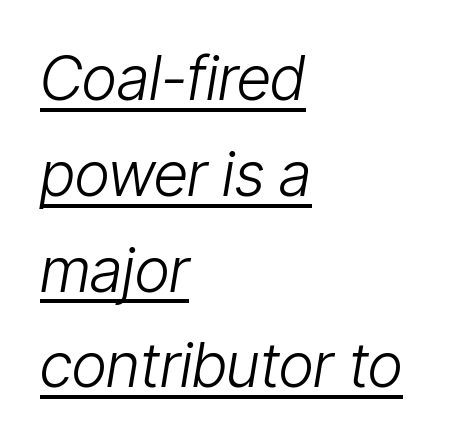
If you drew a line through each stem, it would be angled. Honestly, the underline is the first thing you notice here. A typesetter would call this zero additional tracking. Leading matches the norm, producing a regular column.
